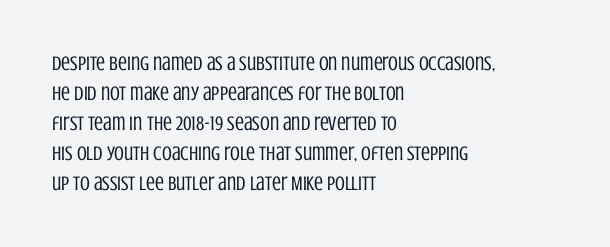
{"italic": "no", "bold": "no", "underline": "no", "align": "left", "line_spacing": "normal", "line_spacing_ratio": 1.5, "letter_spacing": "normal", "letter_spacing_em": 0.0, "glyph_px": 20}
